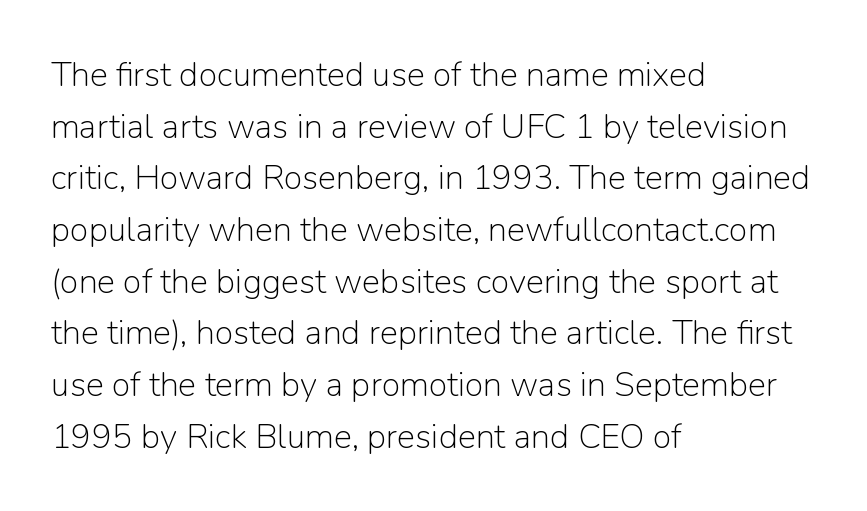
{"serif": "no", "italic": "no", "bold": "no", "weight": "light", "width": "normal", "stroke_contrast": "low", "x_height": "medium", "monospaced": "no", "underline": "no", "align": "left", "line_spacing": "normal", "line_spacing_ratio": 1.52, "letter_spacing": "normal", "letter_spacing_em": 0.0, "glyph_px": 34}
